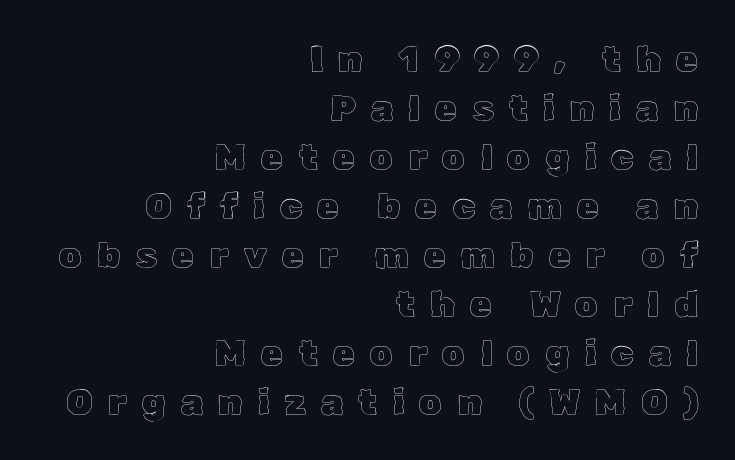
Q: Is the text italic (slanted)? A: No, it is upright.
Q: Is the text underlined? A: No.
Q: How is the paragraph aligned? A: Right-aligned.
Q: Is the spacing between letters normal or unusually wide? A: Unusually wide.
Q: Is the spacing between lines tight, normal or loose? A: Normal.
Q: Width (condensed, normal, or wide)? A: Normal.
Q: x-height? A: Medium.
Q: Monospaced? A: No.
